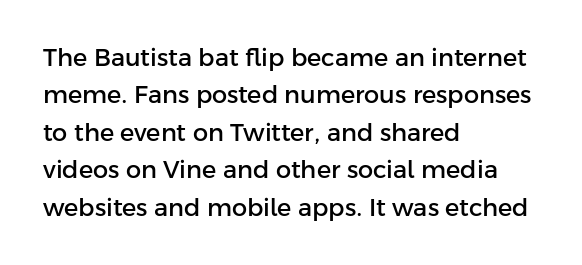
The image shows 24 px text type, upright; set left-aligned, normal line spacing (1.56x), normal letter spacing, not underlined.
